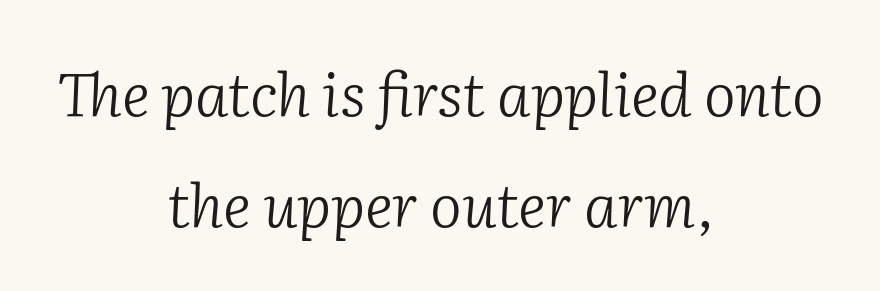
This sample has the flowing, uneven cadence of proportional lettering. A typesetter would mark this as italic. Plain, unruled lines of type. What kind of face is this? One with serifs. No chunkiness to these letters — they're not bold. Glyph-to-glyph distance matches everyday printed text.
